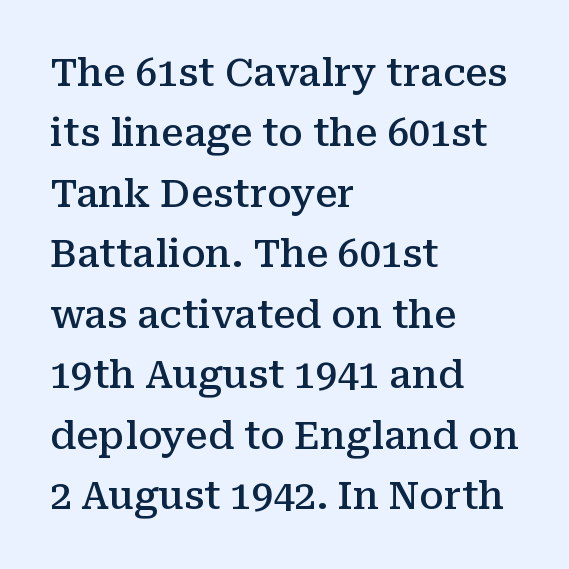
Q: Is the text bold? A: Semi-bold.
Q: Is the text italic (slanted)? A: No, it is upright.
Q: Is the typeface a serif or a sans-serif typeface? A: Serif.
Q: Is the text underlined? A: No.
Q: How is the paragraph aligned? A: Left-aligned.
Q: Is the spacing between letters normal or unusually wide? A: Normal.
Q: Is the spacing between lines tight, normal or loose? A: Normal.
Q: Width (condensed, normal, or wide)? A: Normal.
Q: Stroke contrast? A: Medium.
Q: x-height? A: Medium.
Q: Monospaced? A: No.
